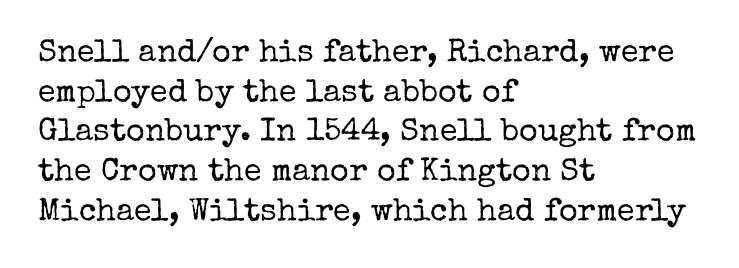
The image shows 32 px regular-weight serif type, upright; set left-aligned, line spacing 1.24x, normal letter spacing, not underlined; low stroke contrast and a medium x-height.
